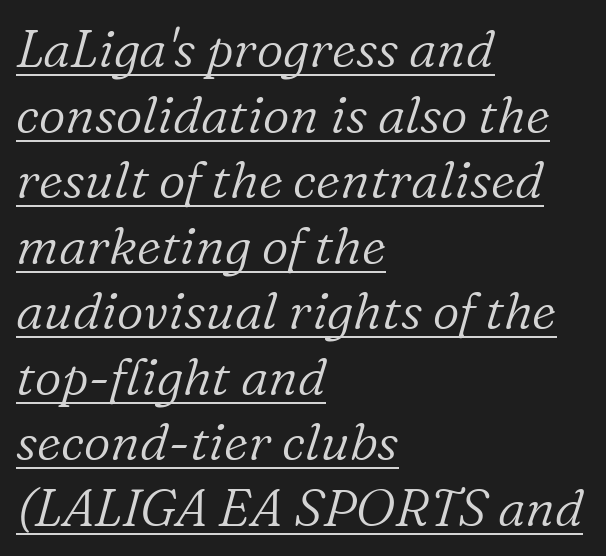
{"serif": "yes", "italic": "yes", "lean": "right", "slant_degrees": 16, "bold": "no", "weight": "light", "width": "normal", "stroke_contrast": "low", "x_height": "medium", "monospaced": "no", "underline": "yes", "align": "left", "line_spacing": "normal", "line_spacing_ratio": 1.26, "letter_spacing": "normal", "letter_spacing_em": 0.0, "glyph_px": 52}
